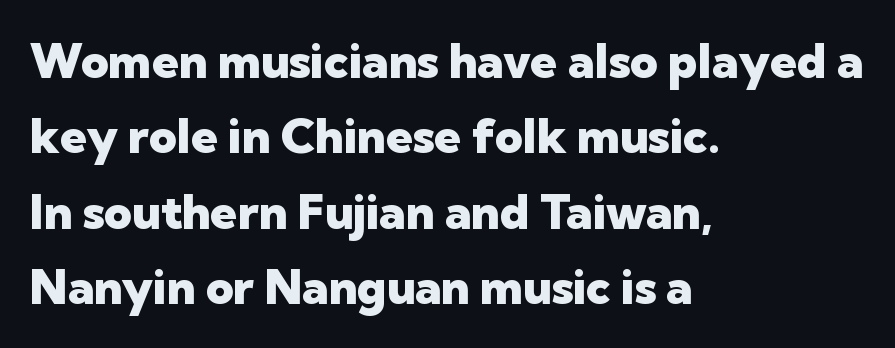
{"serif": "no", "italic": "no", "bold": "yes", "weight": "heavy", "width": "normal", "stroke_contrast": "low", "x_height": "medium", "monospaced": "no", "underline": "no", "align": "left", "line_spacing": "normal", "line_spacing_ratio": 1.57, "letter_spacing": "normal", "letter_spacing_em": 0.0, "glyph_px": 48}
